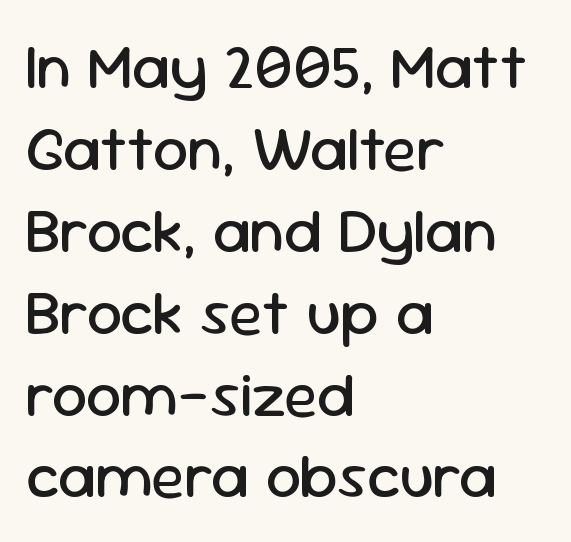
{"serif": "no", "italic": "no", "bold": "no", "weight": "regular", "width": "normal", "stroke_contrast": "low", "x_height": "medium", "monospaced": "no", "underline": "no", "align": "left", "line_spacing": "normal", "line_spacing_ratio": 1.3, "letter_spacing": "normal", "letter_spacing_em": 0.0, "glyph_px": 63}
